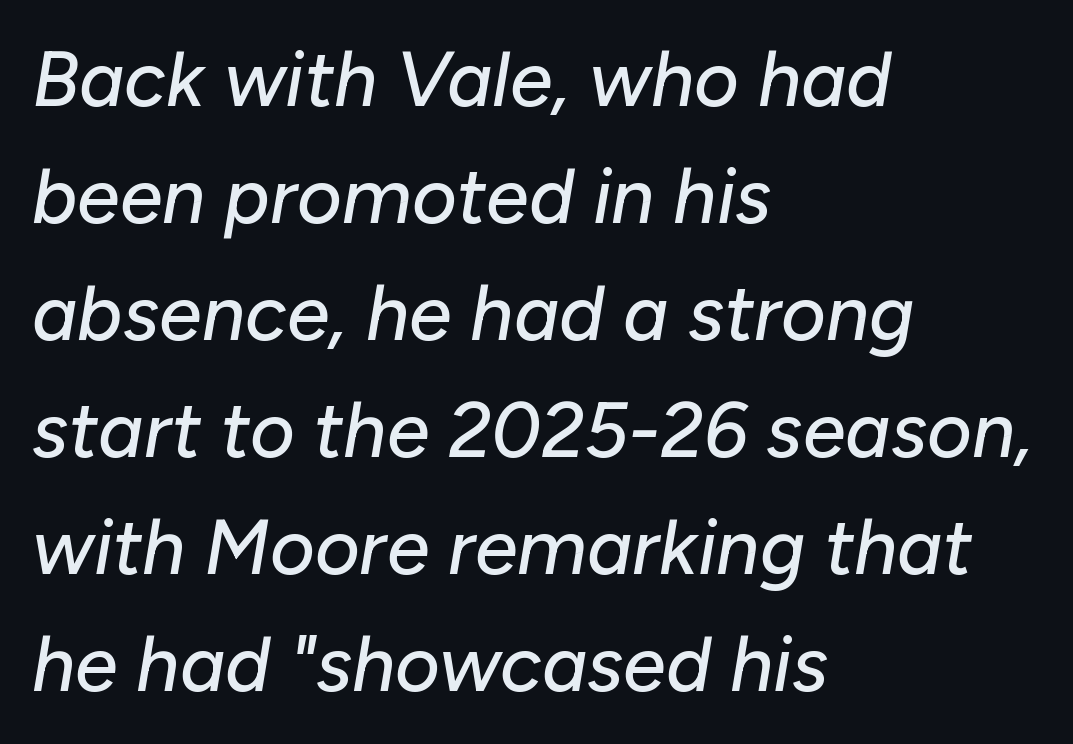
{"italic": "yes", "lean": "right", "slant_degrees": 10, "width": "normal", "stroke_contrast": "low", "x_height": "medium", "monospaced": "no", "underline": "no", "align": "left", "line_spacing": "normal", "line_spacing_ratio": 1.52, "letter_spacing": "normal", "letter_spacing_em": 0.0, "glyph_px": 77}
